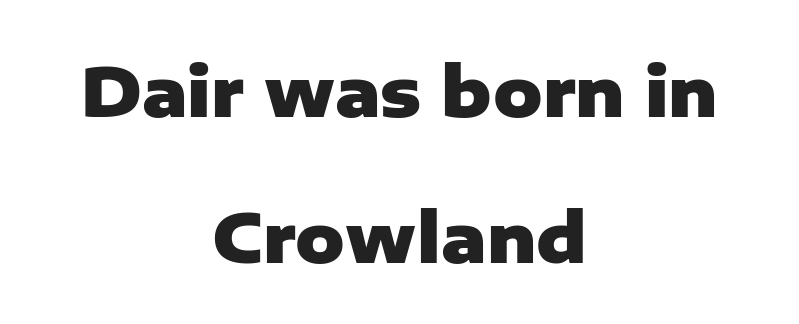
Q: Is the text bold? A: Yes.
Q: Is the text italic (slanted)? A: No, it is upright.
Q: Is the typeface a serif or a sans-serif typeface? A: Sans-serif.
Q: Is the text underlined? A: No.
Q: How is the paragraph aligned? A: Centered.
Q: Is the spacing between letters normal or unusually wide? A: Normal.
Q: Is the spacing between lines tight, normal or loose? A: Loose.
Q: Width (condensed, normal, or wide)? A: Normal.
Q: Stroke contrast? A: Low.
Q: x-height? A: Medium.
Q: Monospaced? A: No.
